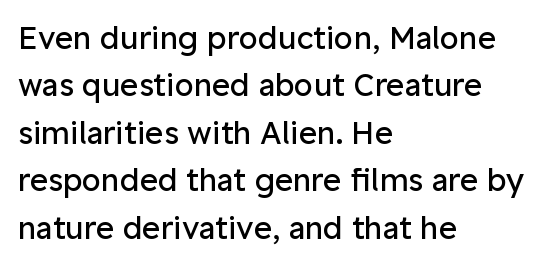
Regarding serifs, this sample does without them. Think standard paragraph weight, or any step lighter than that. The face used here is proportionally spaced, like ordinary book or web type. The letters stand upright; this is a roman face. Nobody drew a line under any word here. The passage is arranged the way most books set body copy — flush left.
